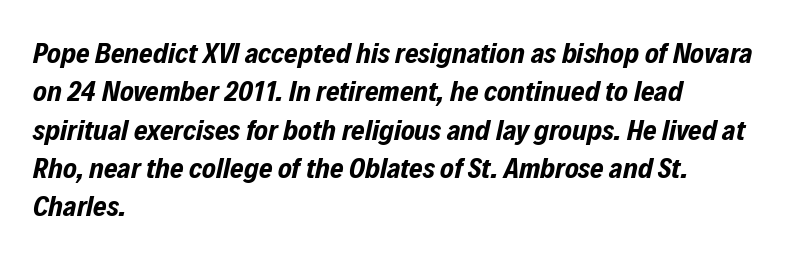
Q: Is the text bold? A: Yes.
Q: Is the text italic (slanted)? A: Yes, it leans right by about 12 degrees.
Q: Is the text underlined? A: No.
Q: How is the paragraph aligned? A: Left-aligned.
Q: Is the spacing between letters normal or unusually wide? A: Normal.
Q: Is the spacing between lines tight, normal or loose? A: Normal.
Q: Width (condensed, normal, or wide)? A: Condensed.
Q: Stroke contrast? A: Low.
Q: x-height? A: Medium.
Q: Monospaced? A: No.
